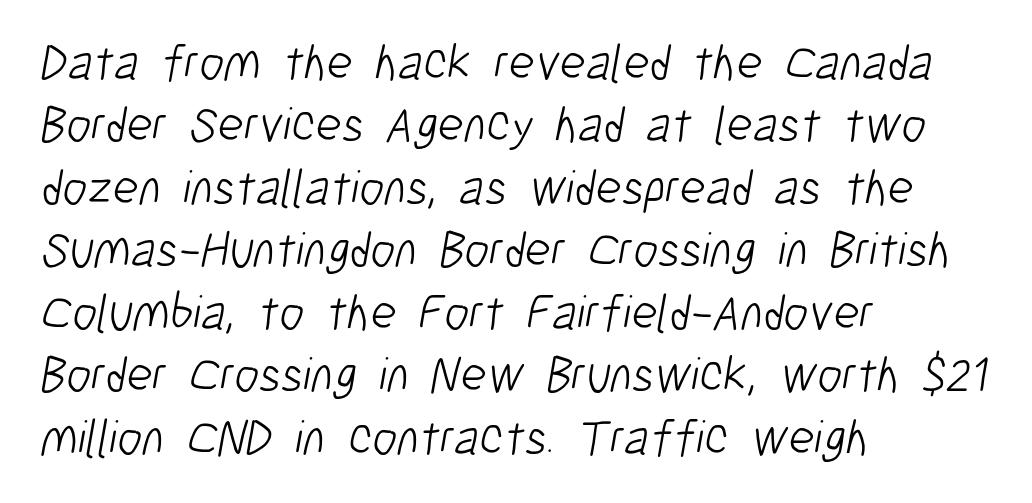
Q: Is the text bold? A: No.
Q: Is the typeface a serif or a sans-serif typeface? A: Sans-serif.
Q: Is the text underlined? A: No.
Q: How is the paragraph aligned? A: Left-aligned.
Q: Is the spacing between letters normal or unusually wide? A: Normal.
Q: Is the spacing between lines tight, normal or loose? A: Normal.
Q: Width (condensed, normal, or wide)? A: Condensed.
Q: Stroke contrast? A: Low.
Q: x-height? A: Medium.
Q: Monospaced? A: No.
